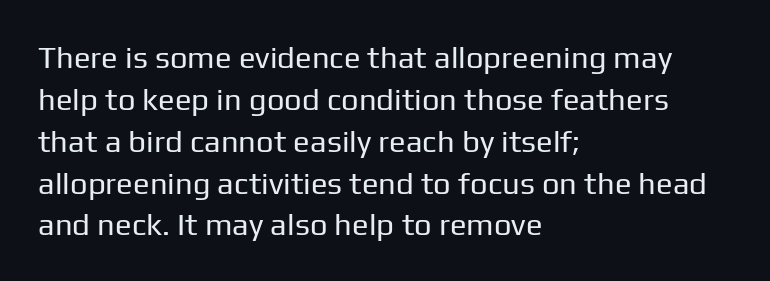
{"serif": "no", "italic": "no", "bold": "no", "weight": "regular", "width": "normal", "stroke_contrast": "low", "x_height": "medium", "monospaced": "no", "underline": "no", "align": "left", "line_spacing": "normal", "line_spacing_ratio": 1.35, "letter_spacing": "normal", "letter_spacing_em": 0.0, "glyph_px": 31}
